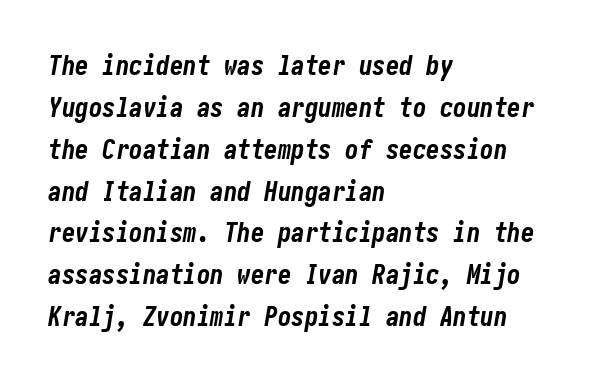
Q: Is the text bold? A: Yes.
Q: Is the text italic (slanted)? A: Yes, it leans right by about 10 degrees.
Q: Is the text underlined? A: No.
Q: How is the paragraph aligned? A: Left-aligned.
Q: Is the spacing between letters normal or unusually wide? A: Normal.
Q: Is the spacing between lines tight, normal or loose? A: Normal.
